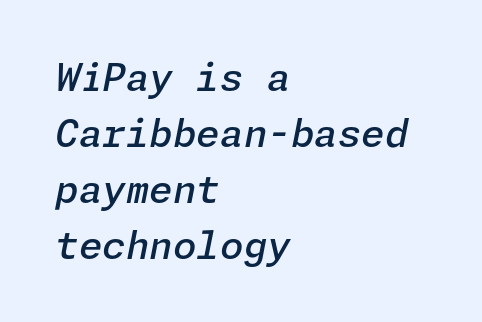
{"italic": "yes", "lean": "right", "slant_degrees": 11, "bold": "semi", "weight": "semibold", "width": "normal", "stroke_contrast": "low", "x_height": "medium", "underline": "no", "align": "left", "line_spacing": "normal", "line_spacing_ratio": 1.47, "letter_spacing": "normal", "letter_spacing_em": 0.0, "glyph_px": 38}
